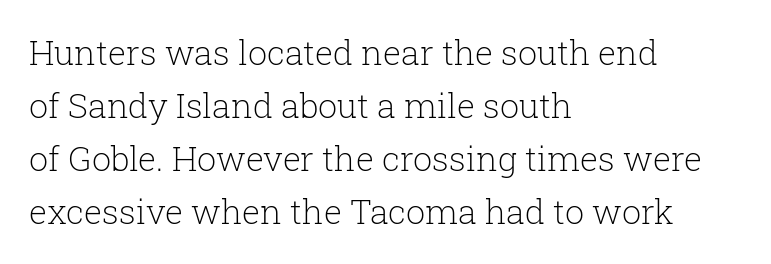
The rendering uses natural spacing where letterforms have individual widths. Standard letterfit; no display-style spreading of the glyphs. Honestly, the row spacing looks completely unremarkable. Upright lettering throughout.
